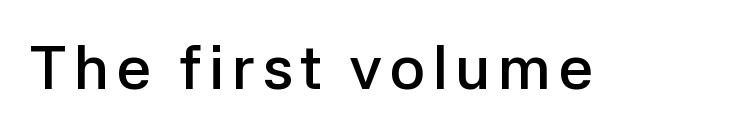
The image shows 62 px semibold sans-serif type, upright; set not underlined; low stroke contrast and a medium x-height.
